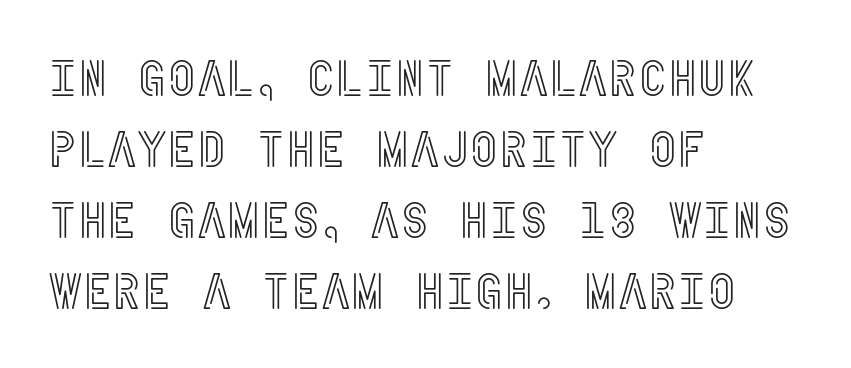
Caption: standard tracking, unaltered. The space beneath each line is pristine and unruled. Summary of vertical rhythm: regular, with standard interline spacing. The lettering stays uniformly vertical, giving the passage a roman look. These lines stack with their left ends in a neat column.
